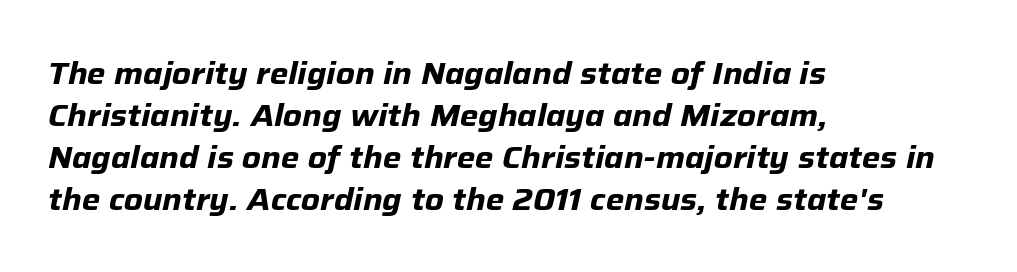
{"italic": "yes", "lean": "right", "slant_degrees": 12, "bold": "yes", "weight": "bold", "width": "normal", "stroke_contrast": "low", "x_height": "medium", "monospaced": "no", "underline": "no", "align": "left", "line_spacing": "normal", "line_spacing_ratio": 1.35, "letter_spacing": "normal", "letter_spacing_em": 0.0, "glyph_px": 31}
